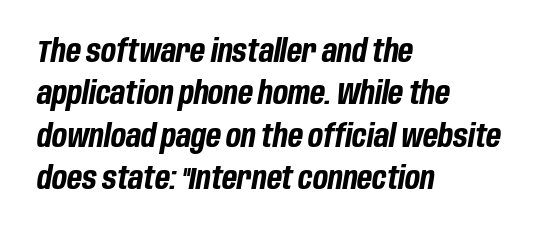
The image shows 31 px bold, condensed type, italic (leaning right); set left-aligned, normal line spacing (1.37x), normal letter spacing, not underlined; low stroke contrast and a large x-height.
